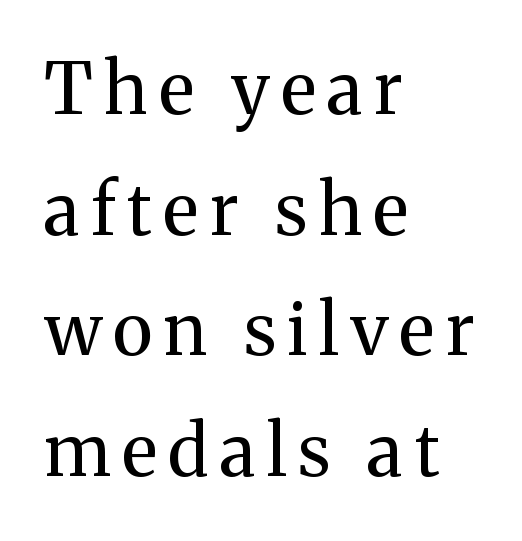
The image shows 71 px regular-weight serif type, upright; set left-aligned, normal line spacing (1.7x), not underlined; medium stroke contrast and a medium x-height.
